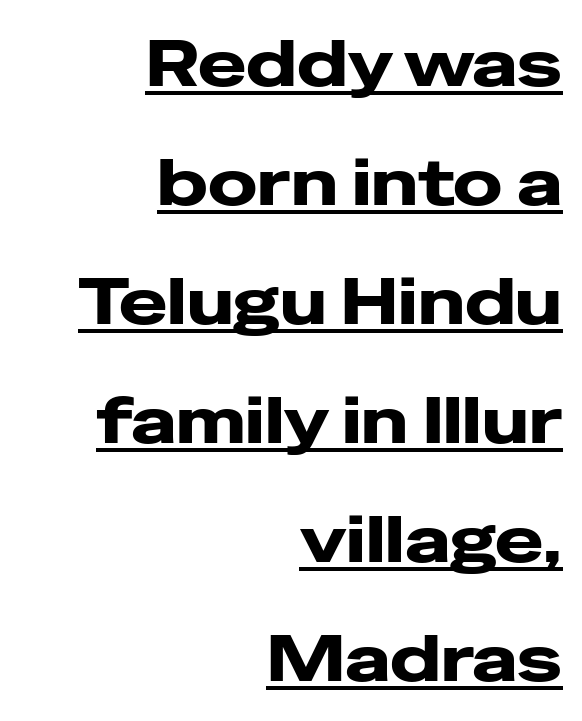
The image shows 65 px heavy, wide sans-serif type, upright; set right-aligned, line spacing 1.83x, normal letter spacing, underlined; low stroke contrast and a medium x-height.
